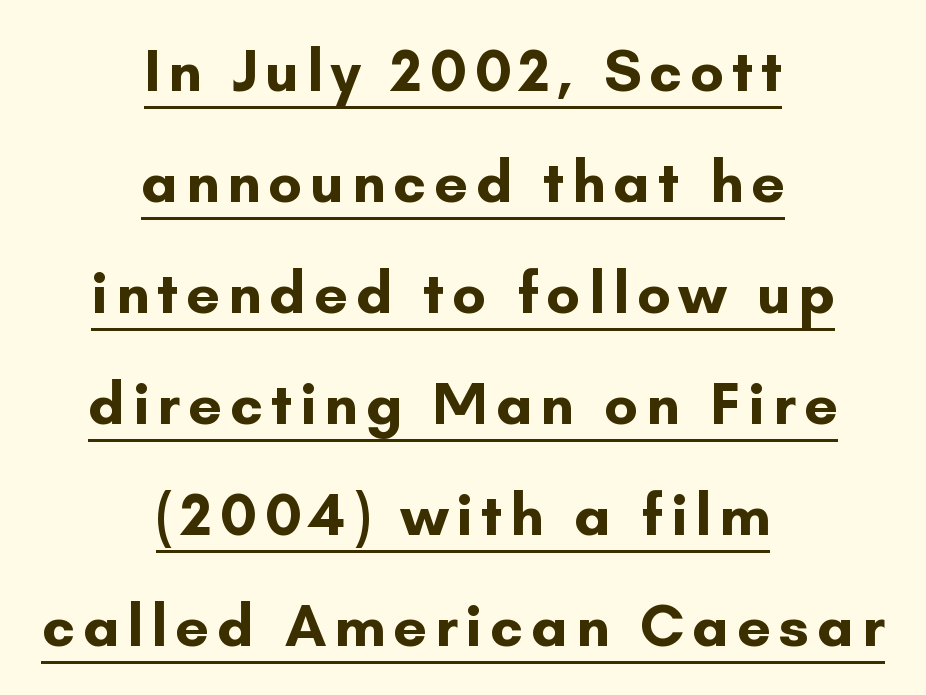
{"serif": "no", "italic": "no", "bold": "yes", "weight": "bold", "width": "normal", "stroke_contrast": "low", "x_height": "small", "monospaced": "no", "underline": "yes", "align": "center", "line_spacing_ratio": 1.85, "glyph_px": 60}
